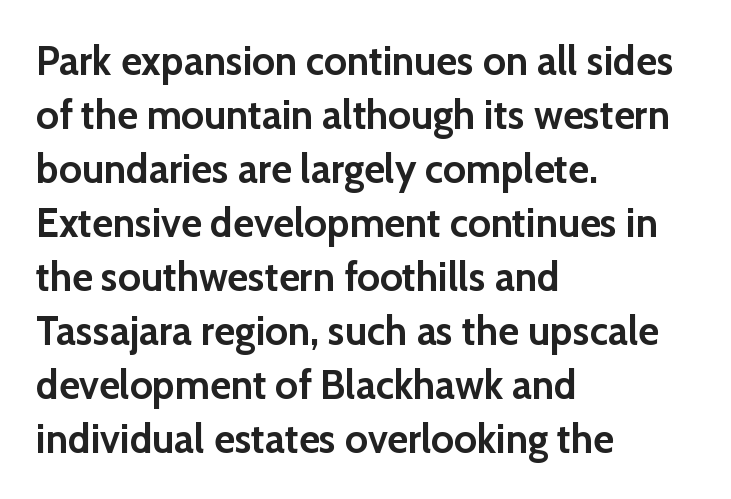
These lines are rendered in a variable-pitch font. Thick stems and heavy bowls — unmistakably bold. Caption: standard tracking, unaltered. Rows of type keep a routine distance in the vertical direction.
